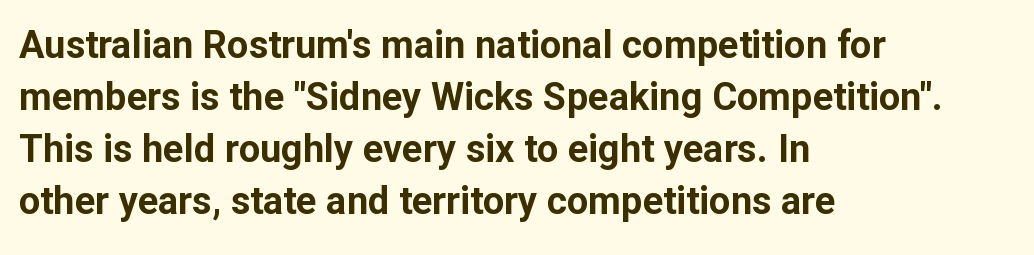
{"serif": "no", "italic": "no", "bold": "yes", "weight": "bold", "width": "normal", "stroke_contrast": "low", "x_height": "medium", "monospaced": "no", "underline": "no", "align": "left", "line_spacing": "normal", "line_spacing_ratio": 1.37, "letter_spacing": "normal", "letter_spacing_em": 0.0, "glyph_px": 38}
